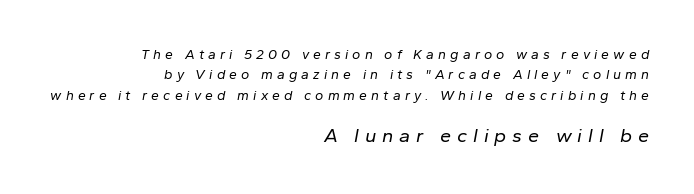
{"italic": "yes", "lean": "right", "slant_degrees": 10, "bold": "no", "underline": "no", "align": "right", "line_spacing": "normal", "line_spacing_ratio": 1.46, "letter_spacing": "wide", "letter_spacing_em": 0.29, "larger_block": "second", "size_ratio": 1.43, "glyph_px": 20}
